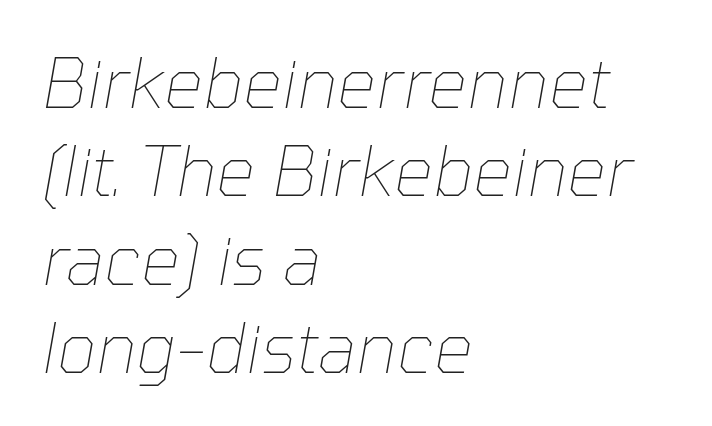
The image shows 69 px thin type, italic (leaning right); set left-aligned, normal line spacing (1.28x), normal letter spacing, not underlined; low stroke contrast and a medium x-height.
